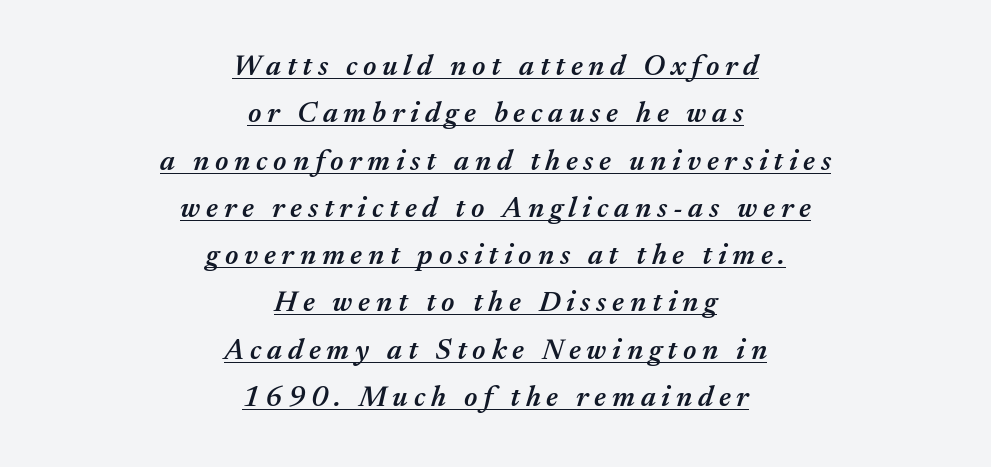
{"italic": "yes", "lean": "right", "slant_degrees": 17, "bold": "semi", "weight": "semibold", "width": "normal", "stroke_contrast": "medium", "x_height": "medium", "monospaced": "no", "underline": "yes", "align": "center", "line_spacing": "normal", "line_spacing_ratio": 1.63, "letter_spacing": "wide", "letter_spacing_em": 0.2, "glyph_px": 29}
